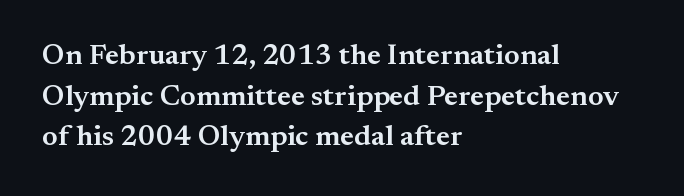
The image shows 29 px semibold serif type, upright; set left-aligned, normal line spacing (1.4x), normal letter spacing, not underlined; medium stroke contrast and a small x-height.
